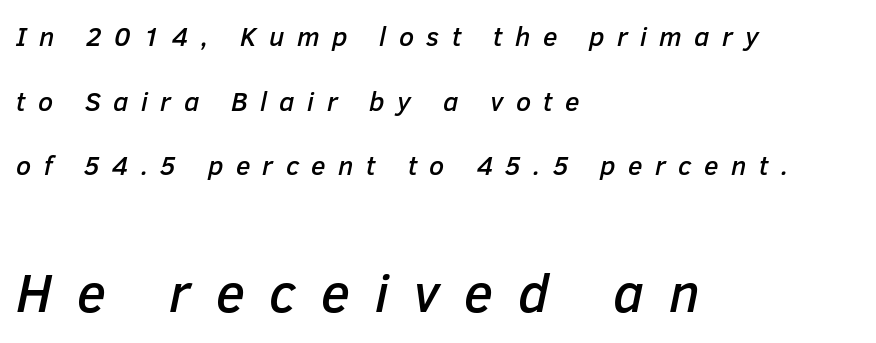
{"italic": "yes", "lean": "right", "slant_degrees": 12, "width": "normal", "stroke_contrast": "low", "x_height": "medium", "monospaced": "no", "underline": "no", "align": "left", "line_spacing": "loose", "line_spacing_ratio": 2.39, "letter_spacing": "wide", "letter_spacing_em": 0.46, "larger_block": "second", "size_ratio": 2.0, "glyph_px": 54}
